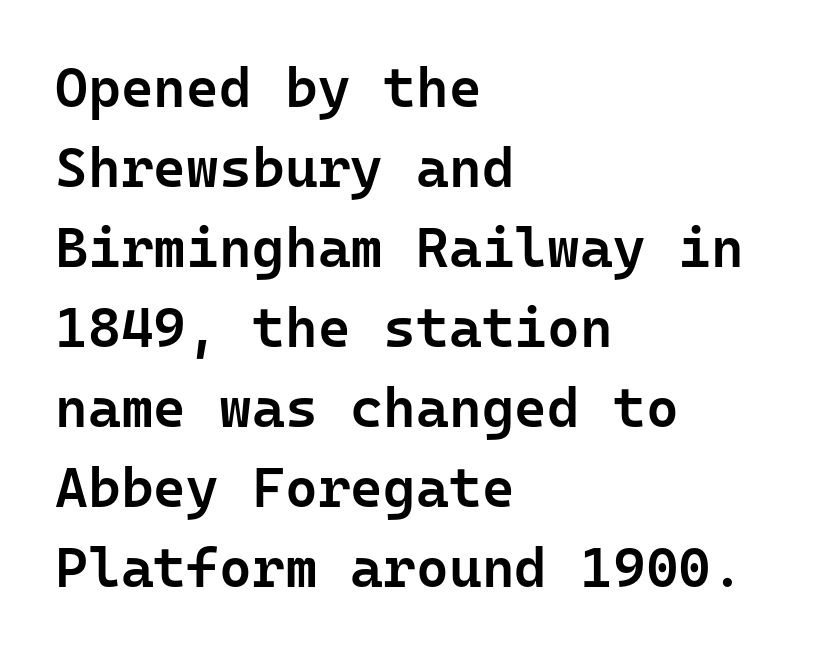
{"serif": "no", "italic": "no", "bold": "semi", "weight": "semibold", "width": "normal", "stroke_contrast": "low", "x_height": "medium", "monospaced": "yes", "underline": "no", "align": "left", "line_spacing": "normal", "line_spacing_ratio": 1.43, "letter_spacing": "normal", "letter_spacing_em": 0.0, "glyph_px": 56}
